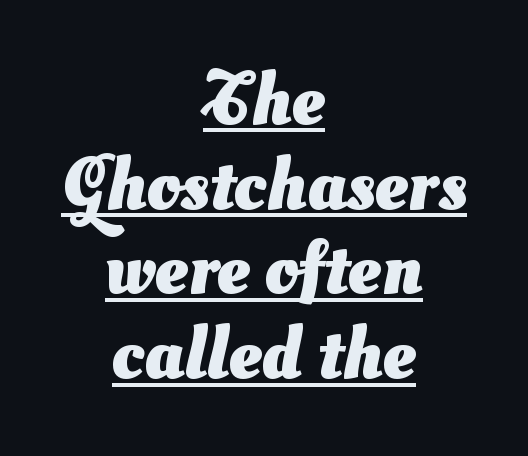
Q: Is the text bold? A: Yes.
Q: Is the typeface a serif or a sans-serif typeface? A: Sans-serif.
Q: Is the text underlined? A: Yes.
Q: How is the paragraph aligned? A: Centered.
Q: Is the spacing between letters normal or unusually wide? A: Normal.
Q: Is the spacing between lines tight, normal or loose? A: Tight.
Q: Width (condensed, normal, or wide)? A: Normal.
Q: Stroke contrast? A: Medium.
Q: x-height? A: Small.
Q: Monospaced? A: No.
